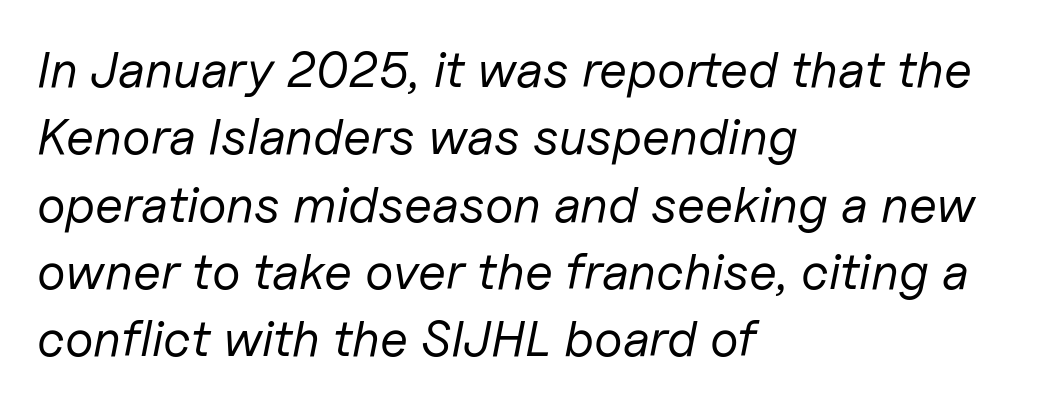
The strip under each line holds only bare page. Letters have the restrained weight of plain body copy at most. Observe the lean: these are italic letterforms. The leading is moderate, giving the passage an even texture. Each letter keeps its own natural width here, so spacing adapts to shape.
